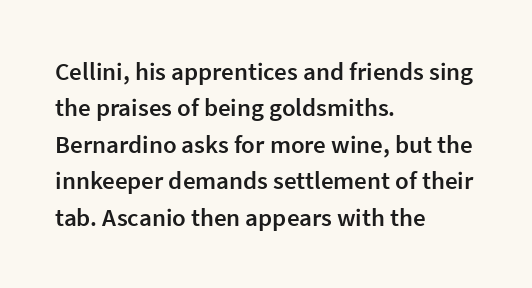
Q: Is the text bold? A: Semi-bold.
Q: Is the text italic (slanted)? A: No, it is upright.
Q: Is the text underlined? A: No.
Q: How is the paragraph aligned? A: Left-aligned.
Q: Is the spacing between letters normal or unusually wide? A: Normal.
Q: Is the spacing between lines tight, normal or loose? A: Normal.
